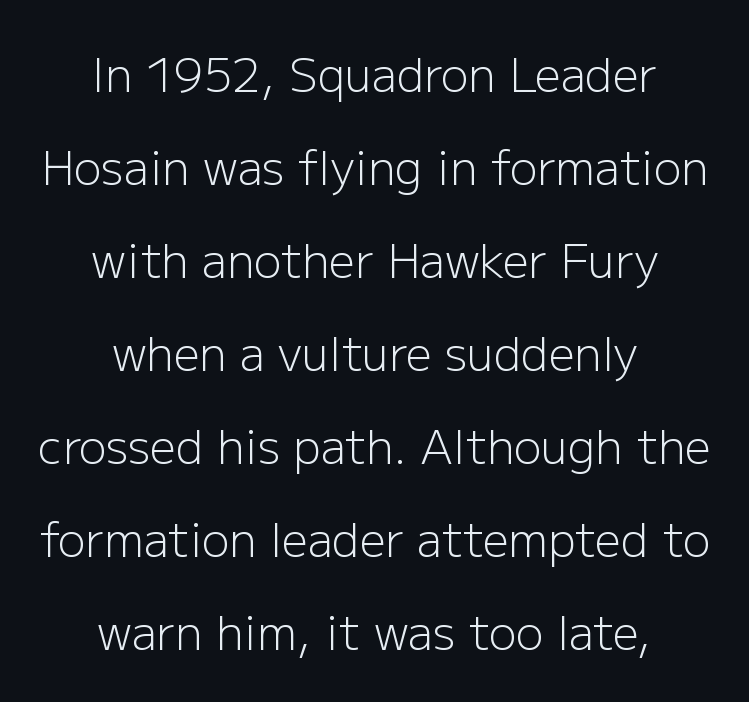
{"serif": "no", "italic": "no", "bold": "no", "weight": "light", "width": "normal", "stroke_contrast": "low", "x_height": "medium", "monospaced": "no", "underline": "no", "align": "center", "line_spacing": "loose", "line_spacing_ratio": 2.02, "letter_spacing": "normal", "letter_spacing_em": 0.0, "glyph_px": 46}
